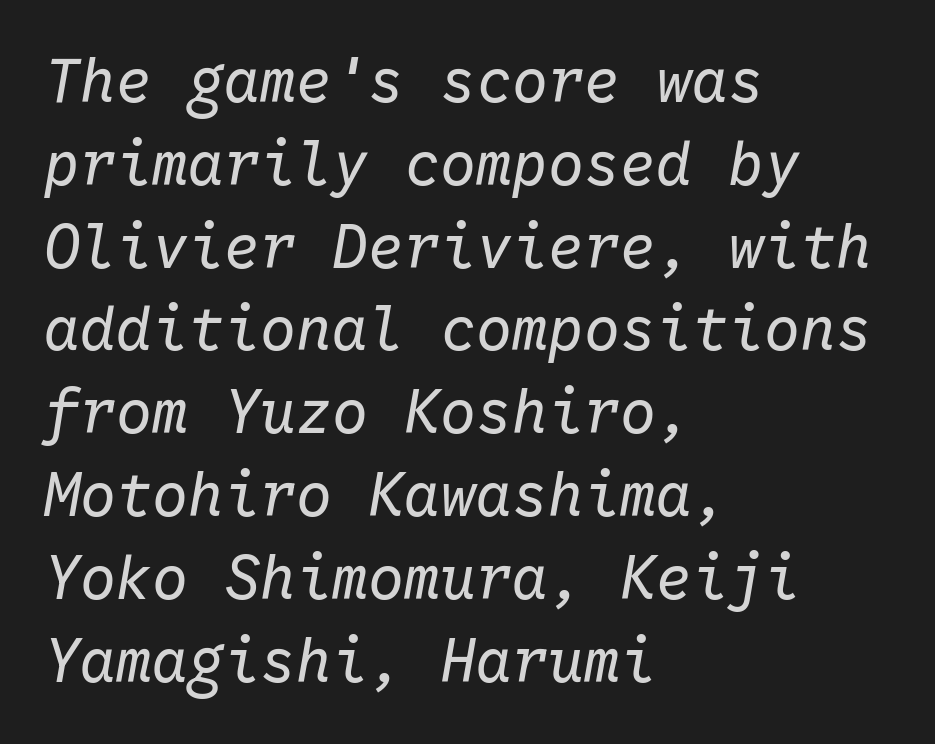
{"italic": "yes", "lean": "right", "slant_degrees": 10, "bold": "no", "weight": "regular", "width": "normal", "stroke_contrast": "low", "x_height": "medium", "monospaced": "yes", "underline": "no", "align": "left", "line_spacing": "normal", "line_spacing_ratio": 1.38, "letter_spacing": "normal", "letter_spacing_em": 0.0, "glyph_px": 60}
